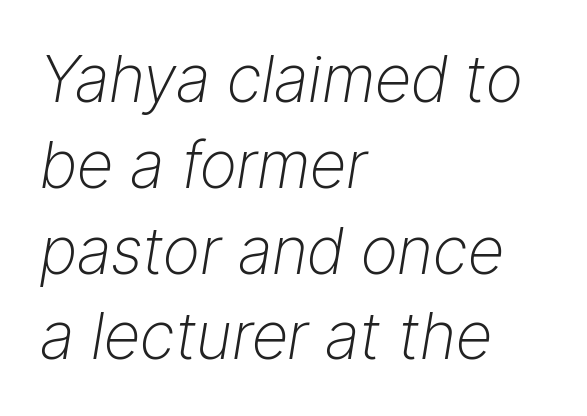
Each row of text sits above clean, open space. The specimen reads as italic at a glance. Looks like regular typesetting: each glyph gets only the width it needs. Heft: none added — not bold. Default kerning and tracking; the words read as compact shapes.
